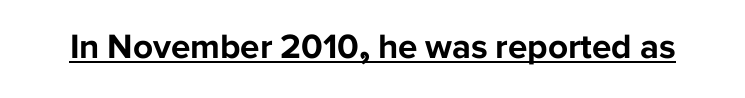
Letterform terminals end flat and unadorned throughout the passage. Observe the ordinary spacing: letters are neighbours, not strangers. Plenty of ink on the page — the face is bold. Varying glyph widths throughout — classic text-font behaviour. The words here are underlined.
